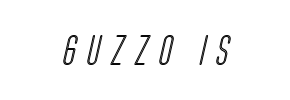
{"width": "condensed", "x_height": "large", "monospaced": "no", "underline": "no", "letter_spacing": "wide", "letter_spacing_em": 0.37, "glyph_px": 30}
